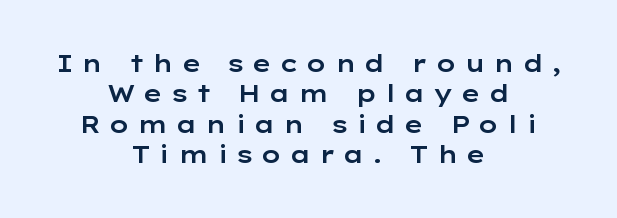
{"italic": "no", "underline": "no", "align": "center", "line_spacing": "normal", "line_spacing_ratio": 1.27, "letter_spacing": "wide", "letter_spacing_em": 0.31, "glyph_px": 24}
